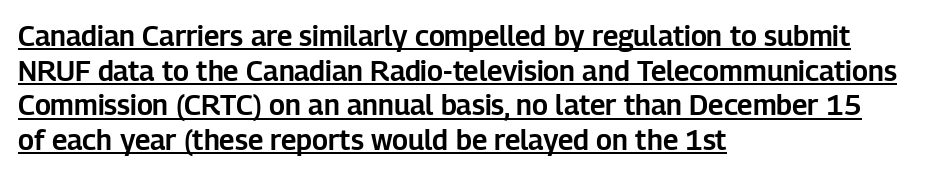
Letter spacing: default. Quick note: not italic, upright. Each line starts at the same left margin while the right side varies. This is underlined copy, the kind a proofreader might mark for attention.
